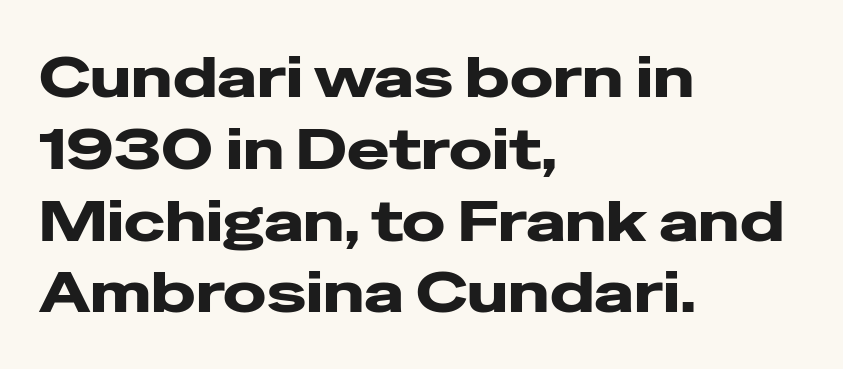
Q: Is the text italic (slanted)? A: No, it is upright.
Q: Is the typeface a serif or a sans-serif typeface? A: Sans-serif.
Q: Is the text underlined? A: No.
Q: How is the paragraph aligned? A: Left-aligned.
Q: Is the spacing between letters normal or unusually wide? A: Normal.
Q: Is the spacing between lines tight, normal or loose? A: Normal.
Q: Width (condensed, normal, or wide)? A: Wide.
Q: Stroke contrast? A: Low.
Q: x-height? A: Medium.
Q: Monospaced? A: No.
